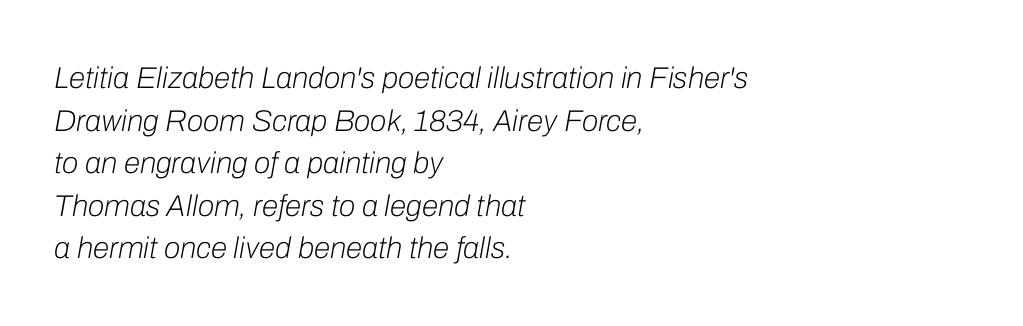
{"italic": "yes", "lean": "right", "slant_degrees": 10, "bold": "no", "weight": "light", "width": "normal", "stroke_contrast": "low", "x_height": "medium", "monospaced": "no", "underline": "no", "align": "left", "line_spacing": "normal", "line_spacing_ratio": 1.42, "letter_spacing": "normal", "letter_spacing_em": 0.0, "glyph_px": 30}
